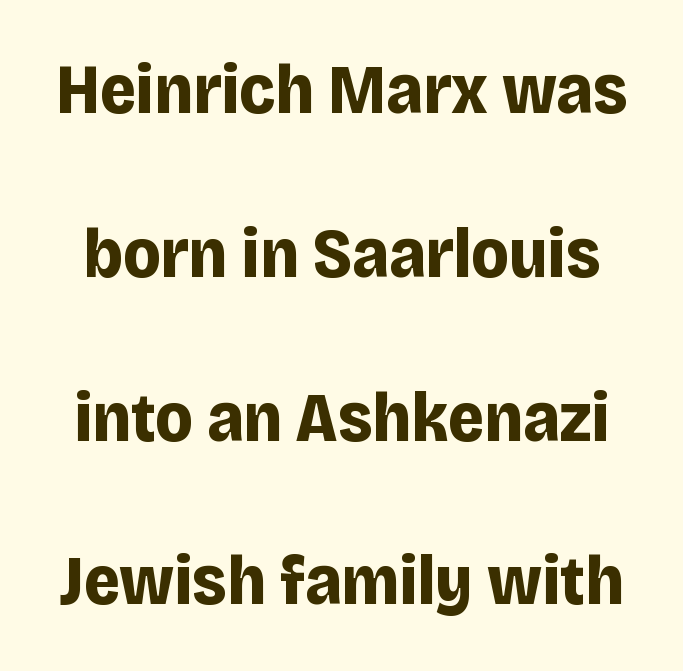
Does the weight exceed regular? Yes, all the way to bold. Note the varied advance widths — an 'i' is clearly narrower than an 'm'. The leading is generous, giving the passage an open texture. Does the type have serifs? No, each stem ends abruptly. What stands out about the letter spacing? Nothing — it is the standard amount.
